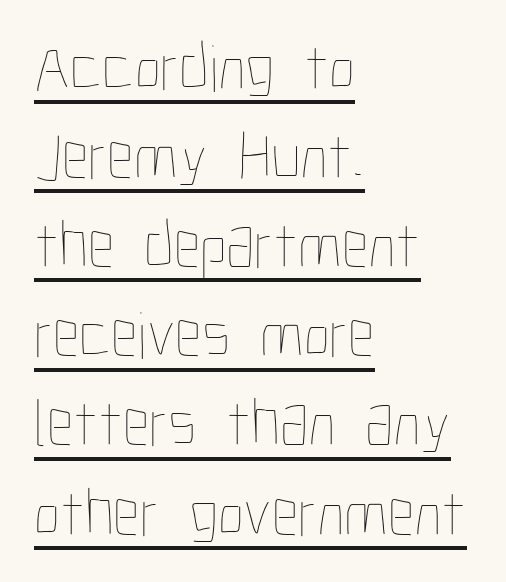
Q: Is the text bold? A: No.
Q: Is the text italic (slanted)? A: No, it is upright.
Q: Is the text underlined? A: Yes.
Q: How is the paragraph aligned? A: Left-aligned.
Q: Is the spacing between letters normal or unusually wide? A: Normal.
Q: Is the spacing between lines tight, normal or loose? A: Normal.
Q: Width (condensed, normal, or wide)? A: Condensed.
Q: Stroke contrast? A: Low.
Q: x-height? A: Medium.
Q: Monospaced? A: No.
